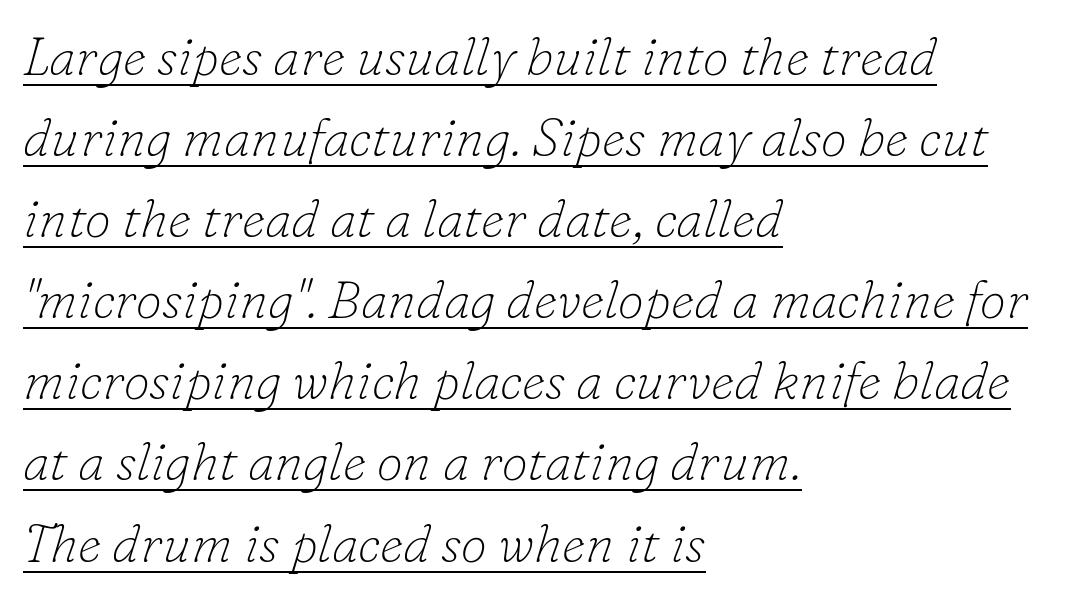
{"serif": "yes", "italic": "yes", "lean": "right", "slant_degrees": 16, "bold": "no", "weight": "thin", "width": "normal", "stroke_contrast": "low", "x_height": "small", "monospaced": "no", "underline": "yes", "align": "left", "line_spacing": "normal", "line_spacing_ratio": 1.53, "letter_spacing": "normal", "letter_spacing_em": 0.0, "glyph_px": 53}
